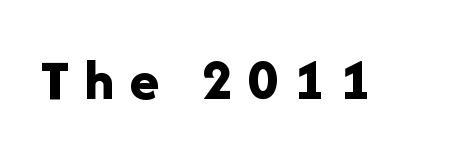
{"serif": "no", "italic": "no", "bold": "yes", "weight": "bold", "width": "normal", "stroke_contrast": "low", "x_height": "medium", "monospaced": "no", "underline": "no", "letter_spacing": "wide", "letter_spacing_em": 0.26, "glyph_px": 59}
